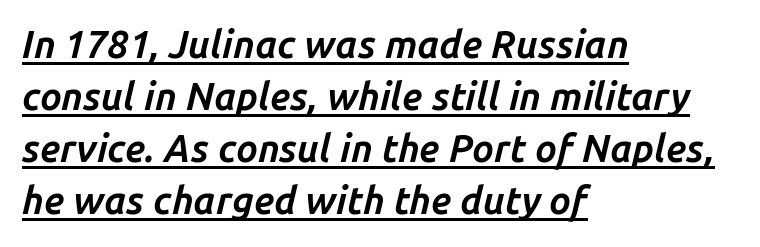
Q: Is the text bold? A: Yes.
Q: Is the text italic (slanted)? A: Yes, it leans right by about 14 degrees.
Q: Is the text underlined? A: Yes.
Q: How is the paragraph aligned? A: Left-aligned.
Q: Is the spacing between letters normal or unusually wide? A: Normal.
Q: Is the spacing between lines tight, normal or loose? A: Normal.
Q: Width (condensed, normal, or wide)? A: Normal.
Q: Stroke contrast? A: Low.
Q: x-height? A: Medium.
Q: Monospaced? A: No.
